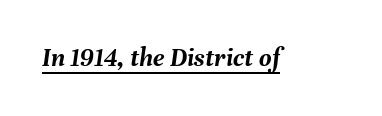
The image shows 27 px bold type, italic (leaning right); set normal letter spacing, underlined.
